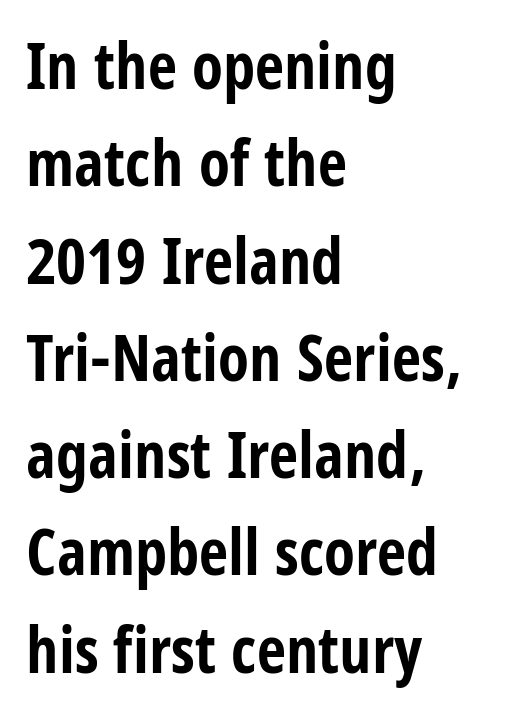
The image shows 64 px bold, condensed sans-serif type, upright; set left-aligned, normal line spacing (1.52x), normal letter spacing, not underlined; low stroke contrast and a large x-height.
